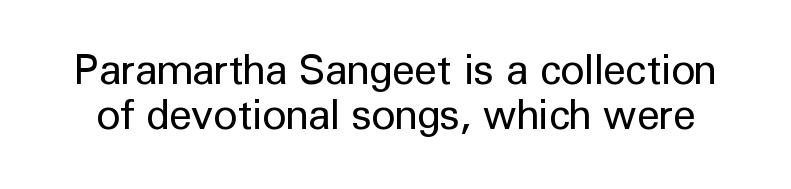
{"serif": "no", "italic": "no", "bold": "no", "weight": "regular", "width": "normal", "stroke_contrast": "low", "x_height": "medium", "monospaced": "no", "underline": "no", "line_spacing": "tight", "line_spacing_ratio": 1.09, "letter_spacing": "normal", "letter_spacing_em": 0.0, "glyph_px": 41}
